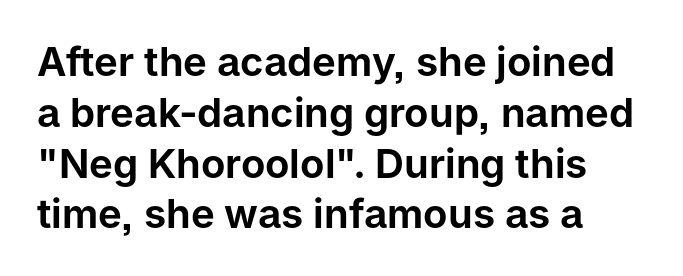
The image shows 40 px sans-serif type, upright; set left-aligned, normal line spacing (1.27x), normal letter spacing, not underlined; low stroke contrast and a medium x-height.
